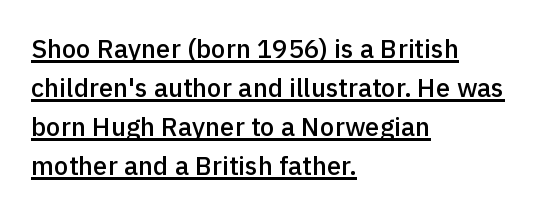
{"italic": "no", "bold": "semi", "underline": "yes", "align": "left", "line_spacing": "normal", "line_spacing_ratio": 1.5, "letter_spacing": "normal", "letter_spacing_em": 0.0, "glyph_px": 26}
